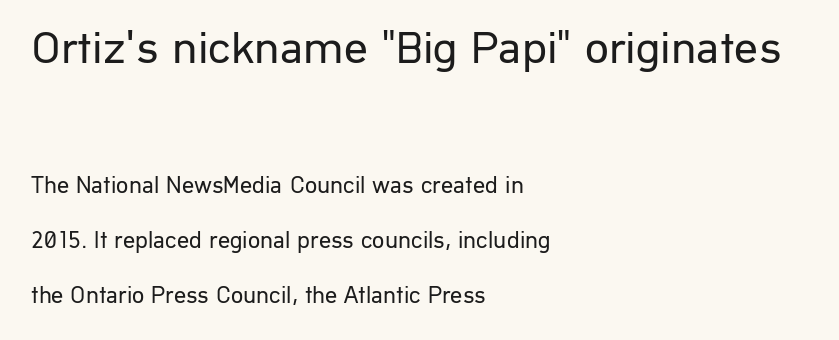
The image shows 47 px regular-weight sans-serif type, upright; set left-aligned, loose line spacing (2.3x), normal letter spacing, not underlined; the first (top) block is 1.96x larger; low stroke contrast and a medium x-height.
